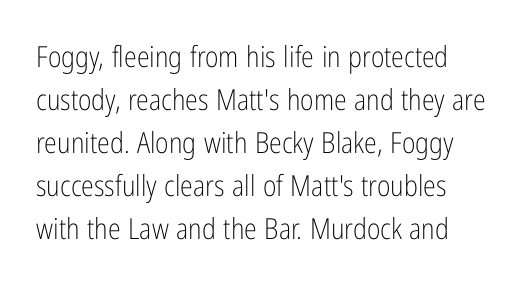
The image shows 29 px light, condensed sans-serif type, upright; set left-aligned, normal line spacing (1.48x), normal letter spacing, not underlined; low stroke contrast and a medium x-height.
